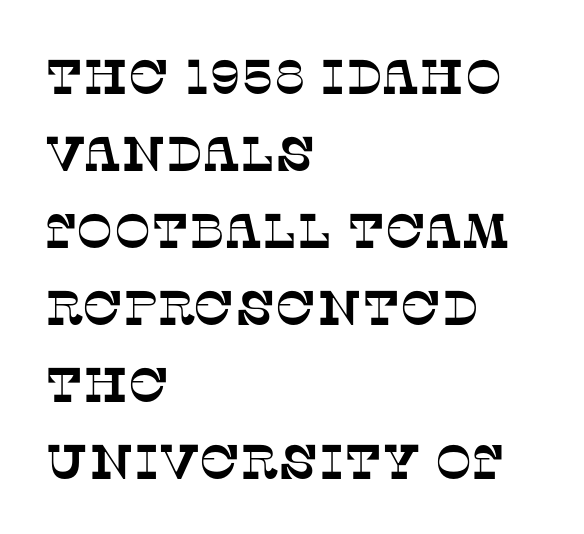
Q: Is the typeface a serif or a sans-serif typeface? A: Serif.
Q: Is the text underlined? A: No.
Q: How is the paragraph aligned? A: Left-aligned.
Q: Is the spacing between letters normal or unusually wide? A: Normal.
Q: Is the spacing between lines tight, normal or loose? A: Normal.
Q: Width (condensed, normal, or wide)? A: Normal.
Q: Stroke contrast? A: Low.
Q: x-height? A: Large.
Q: Monospaced? A: No.
